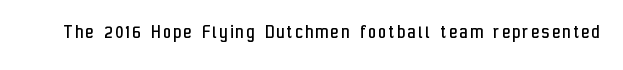
The image shows 21 px text type, upright; set not underlined.
